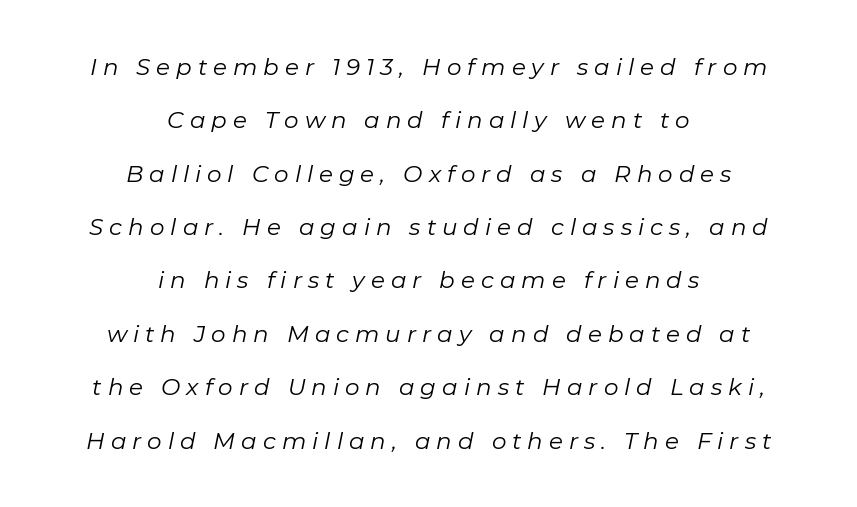
{"italic": "yes", "lean": "right", "slant_degrees": 11, "bold": "no", "underline": "no", "align": "center", "line_spacing": "loose", "line_spacing_ratio": 2.32, "letter_spacing": "wide", "letter_spacing_em": 0.26, "glyph_px": 23}
